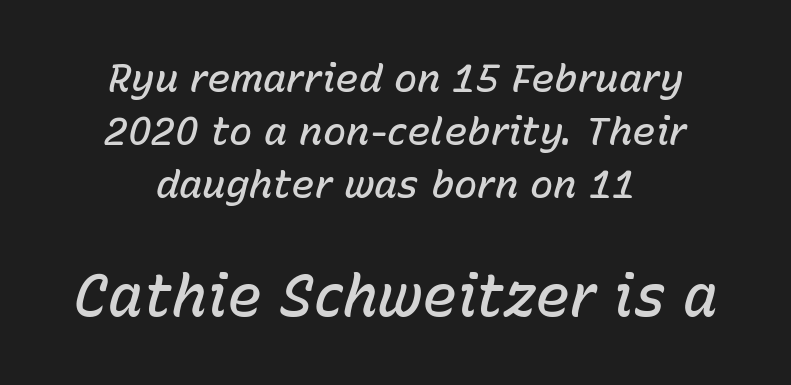
Q: Is the text bold? A: Semi-bold.
Q: Is the text italic (slanted)? A: Yes, it leans right by about 15 degrees.
Q: Is the text underlined? A: No.
Q: How is the paragraph aligned? A: Centered.
Q: Is the spacing between letters normal or unusually wide? A: Normal.
Q: Is the spacing between lines tight, normal or loose? A: Normal.
Q: Which block of text is set in a larger size, the first (top) or the second (bottom)? A: The second (bottom) one.
Q: Width (condensed, normal, or wide)? A: Normal.
Q: Stroke contrast? A: Low.
Q: x-height? A: Medium.
Q: Monospaced? A: No.
